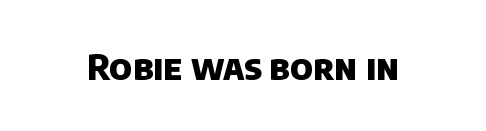
Q: Is the text bold? A: Yes.
Q: Is the typeface a serif or a sans-serif typeface? A: Sans-serif.
Q: Is the text underlined? A: No.
Q: Is the spacing between letters normal or unusually wide? A: Normal.
Q: Width (condensed, normal, or wide)? A: Normal.
Q: Stroke contrast? A: Low.
Q: x-height? A: Large.
Q: Monospaced? A: No.
